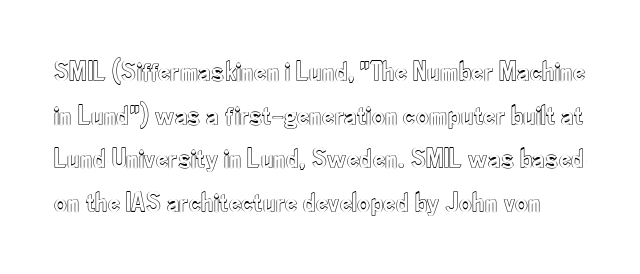
Q: Is the text italic (slanted)? A: No, it is upright.
Q: Is the text underlined? A: No.
Q: Is the spacing between letters normal or unusually wide? A: Normal.
Q: Is the spacing between lines tight, normal or loose? A: Normal.
Q: Width (condensed, normal, or wide)? A: Condensed.
Q: x-height? A: Small.
Q: Monospaced? A: No.
